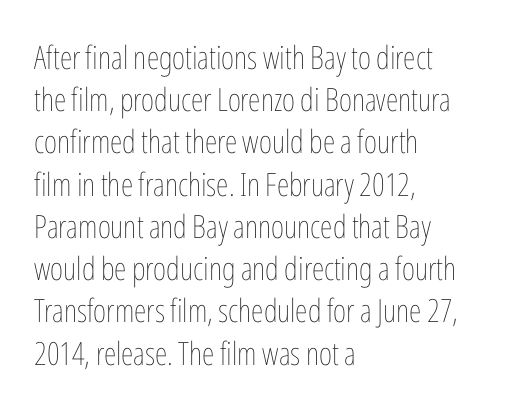
{"italic": "no", "bold": "no", "weight": "thin", "width": "condensed", "stroke_contrast": "low", "x_height": "medium", "monospaced": "no", "underline": "no", "align": "left", "line_spacing": "normal", "line_spacing_ratio": 1.32, "letter_spacing": "normal", "letter_spacing_em": 0.0, "glyph_px": 32}
